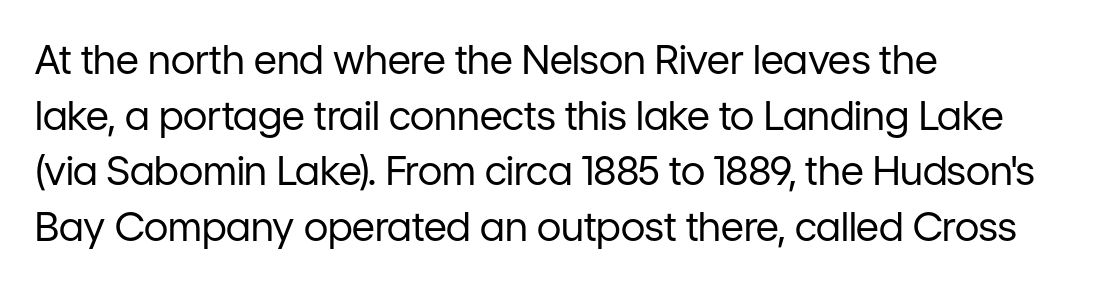
The lines in this sample share a left origin and differ only in where they stop. A typesetter would mark this as roman, not italic. The weight tops out at a normal text grade. This sample has the flowing, uneven cadence of proportional lettering.
